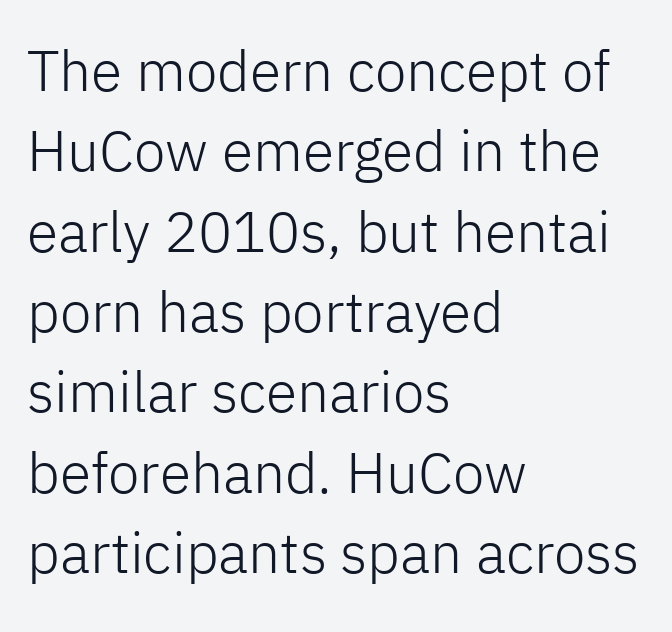
The zone under the glyphs is completely vacant. Do the characters align in a grid? No, the font is proportional. Teacher's note: observe the even left margin — that is flush-left alignment. To sum up the face: it is a sans, with no serifs.
